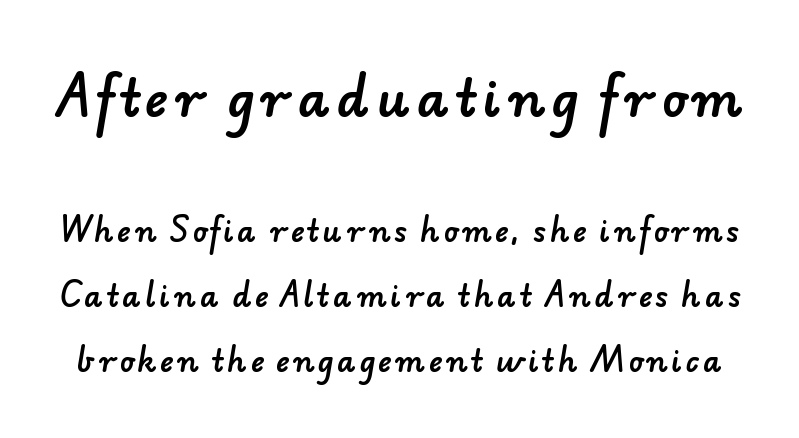
Q: Is the typeface a serif or a sans-serif typeface? A: Sans-serif.
Q: Is the text underlined? A: No.
Q: Is the spacing between lines tight, normal or loose? A: Loose.
Q: Which block of text is set in a larger size, the first (top) or the second (bottom)? A: The first (top) one.
Q: Width (condensed, normal, or wide)? A: Normal.
Q: Stroke contrast? A: Low.
Q: x-height? A: Small.
Q: Monospaced? A: No.
